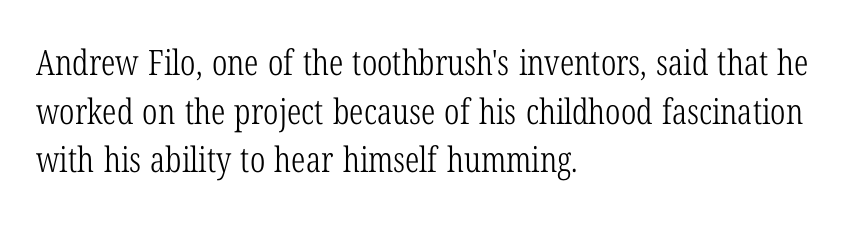
Q: Is the text bold? A: No.
Q: Is the text italic (slanted)? A: No, it is upright.
Q: Is the typeface a serif or a sans-serif typeface? A: Serif.
Q: Is the text underlined? A: No.
Q: How is the paragraph aligned? A: Left-aligned.
Q: Is the spacing between letters normal or unusually wide? A: Normal.
Q: Is the spacing between lines tight, normal or loose? A: Normal.
Q: Width (condensed, normal, or wide)? A: Condensed.
Q: Stroke contrast? A: Low.
Q: x-height? A: Medium.
Q: Monospaced? A: No.
